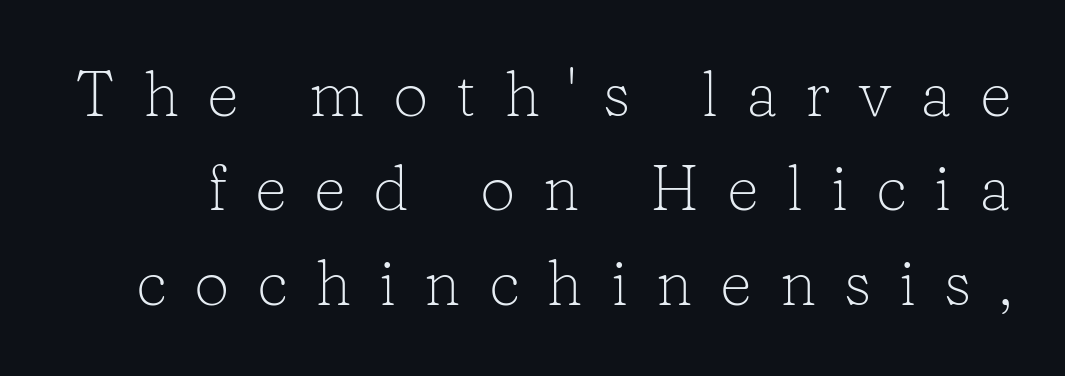
Q: Is the text bold? A: No.
Q: Is the text italic (slanted)? A: No, it is upright.
Q: Is the typeface a serif or a sans-serif typeface? A: Serif.
Q: Is the text underlined? A: No.
Q: Is the spacing between letters normal or unusually wide? A: Unusually wide.
Q: Is the spacing between lines tight, normal or loose? A: Normal.
Q: Width (condensed, normal, or wide)? A: Normal.
Q: Stroke contrast? A: Low.
Q: x-height? A: Medium.
Q: Monospaced? A: No.
